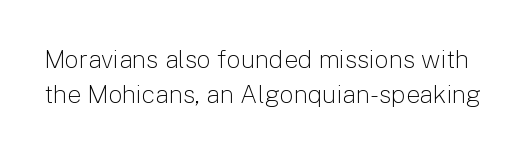
Q: Is the text bold? A: No.
Q: Is the text italic (slanted)? A: No, it is upright.
Q: Is the text underlined? A: No.
Q: Is the spacing between letters normal or unusually wide? A: Normal.
Q: Is the spacing between lines tight, normal or loose? A: Normal.
